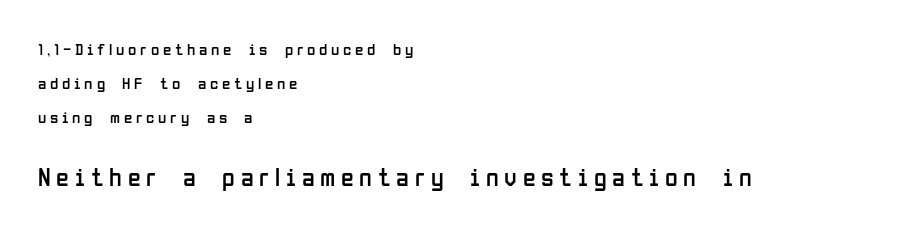
The tracking jumps out immediately: characters are airy and widely separated. Check under the words: just untouched page. Character size in the trailing block exceeds that of the leading block. Reading down the column, the eye jumps a long way to each next line. A student would call this left alignment; a typographer would say flush left, rag right. No letter is thick-stroked: the sample isn't bold.
